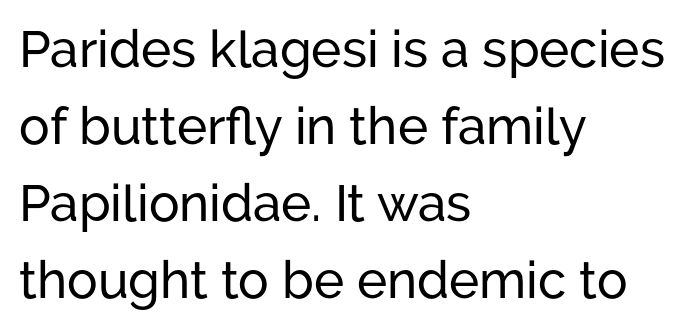
The image shows 51 px sans-serif type, upright; set left-aligned, normal line spacing (1.51x), normal letter spacing, not underlined; low stroke contrast and a medium x-height.
